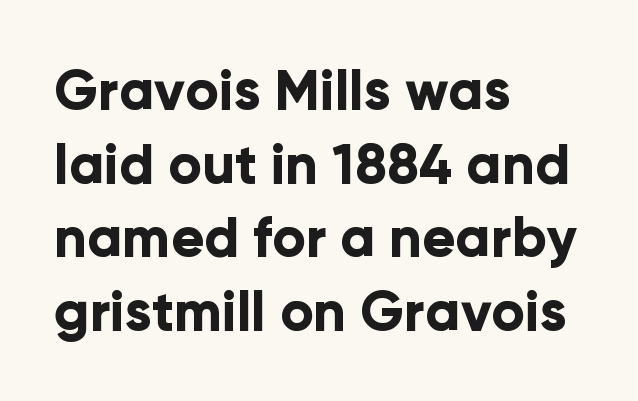
It's the straight-up-and-down kind of type. Look at the bottom of the vertical strokes: they stop flat, with no serifs. Lines of text with bare space underneath. No extra tracking has been applied to these lines.
